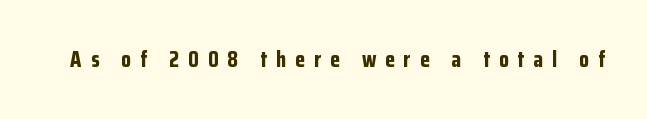
The image shows 22 px bold type, upright; set unusually wide letter spacing (+0.41 em), not underlined.
